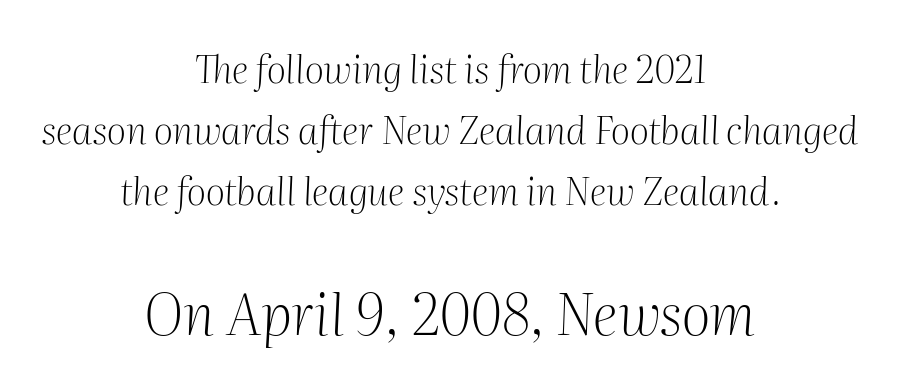
Q: Is the text bold? A: No.
Q: Is the text italic (slanted)? A: Yes, it leans right by about 2 degrees.
Q: Is the typeface a serif or a sans-serif typeface? A: Serif.
Q: Is the text underlined? A: No.
Q: How is the paragraph aligned? A: Centered.
Q: Is the spacing between letters normal or unusually wide? A: Normal.
Q: Is the spacing between lines tight, normal or loose? A: Normal.
Q: Which block of text is set in a larger size, the first (top) or the second (bottom)? A: The second (bottom) one.
Q: Width (condensed, normal, or wide)? A: Normal.
Q: Stroke contrast? A: Medium.
Q: x-height? A: Medium.
Q: Monospaced? A: No.
